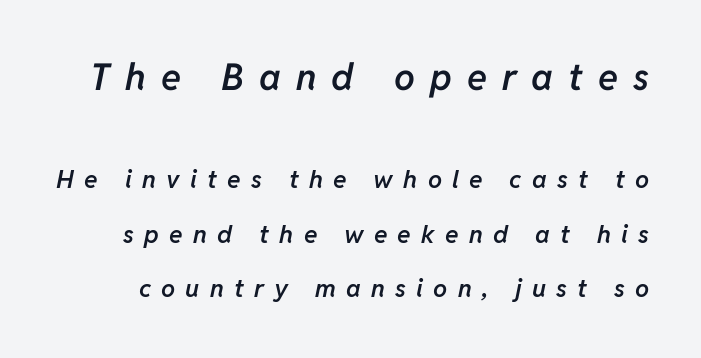
Q: Is the text bold? A: Semi-bold.
Q: Is the text italic (slanted)? A: Yes, it leans right by about 11 degrees.
Q: Is the text underlined? A: No.
Q: Is the spacing between letters normal or unusually wide? A: Unusually wide.
Q: Is the spacing between lines tight, normal or loose? A: Loose.
Q: Which block of text is set in a larger size, the first (top) or the second (bottom)? A: The first (top) one.
Q: Width (condensed, normal, or wide)? A: Normal.
Q: Stroke contrast? A: Low.
Q: x-height? A: Medium.
Q: Monospaced? A: No.
